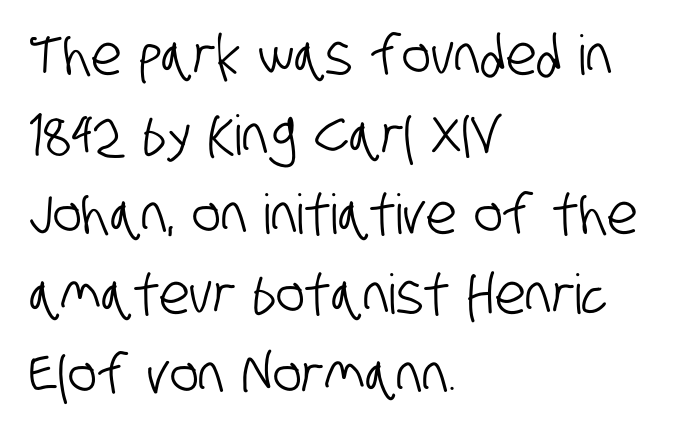
Horizontal alignment here is leftward, the default for most running prose. Descender tails drop into unmarked territory. Character widths vary here, with narrow letters taking less room than wide ones. Nothing unusual about the tracking: characters are spaced as the font intends. Typographically, this falls in the sans-serif category. Reading down the column, the eye jumps a familiar distance to each next line.
